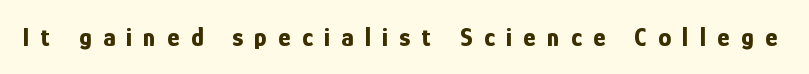
{"italic": "no", "bold": "yes", "underline": "no", "letter_spacing": "wide", "letter_spacing_em": 0.44, "glyph_px": 26}
